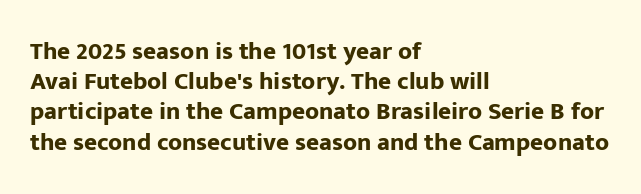
Q: Is the text bold? A: Yes.
Q: Is the text italic (slanted)? A: No, it is upright.
Q: Is the text underlined? A: No.
Q: How is the paragraph aligned? A: Left-aligned.
Q: Is the spacing between letters normal or unusually wide? A: Normal.
